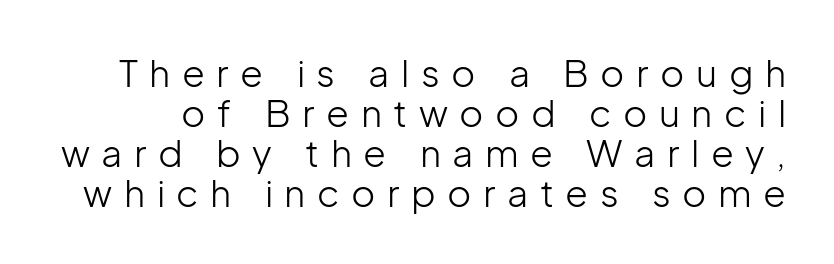
Q: Is the text bold? A: No.
Q: Is the text italic (slanted)? A: No, it is upright.
Q: Is the typeface a serif or a sans-serif typeface? A: Sans-serif.
Q: Is the text underlined? A: No.
Q: Is the spacing between letters normal or unusually wide? A: Unusually wide.
Q: Is the spacing between lines tight, normal or loose? A: Tight.
Q: Width (condensed, normal, or wide)? A: Normal.
Q: Stroke contrast? A: Low.
Q: x-height? A: Medium.
Q: Monospaced? A: No.
